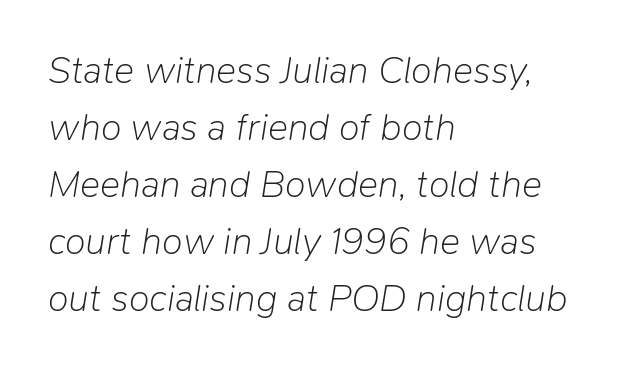
Q: Is the text bold? A: No.
Q: Is the text italic (slanted)? A: Yes, it leans right by about 9 degrees.
Q: Is the text underlined? A: No.
Q: How is the paragraph aligned? A: Left-aligned.
Q: Is the spacing between letters normal or unusually wide? A: Normal.
Q: Is the spacing between lines tight, normal or loose? A: Normal.
Q: Width (condensed, normal, or wide)? A: Normal.
Q: Stroke contrast? A: Low.
Q: x-height? A: Medium.
Q: Monospaced? A: No.
